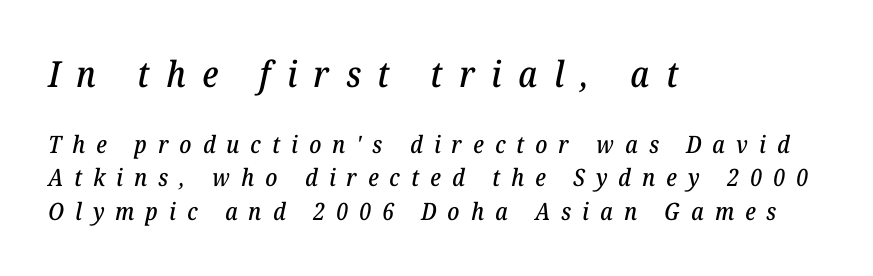
{"serif": "yes", "italic": "yes", "lean": "right", "slant_degrees": 12, "width": "normal", "stroke_contrast": "low", "x_height": "medium", "monospaced": "no", "underline": "no", "align": "left", "line_spacing": "normal", "line_spacing_ratio": 1.39, "letter_spacing": "wide", "letter_spacing_em": 0.46, "larger_block": "first", "size_ratio": 1.5, "glyph_px": 36}
